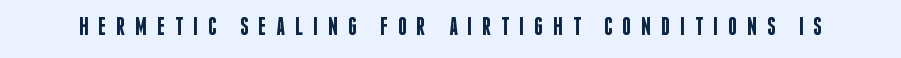
The image shows 25 px text type, upright; set unusually wide letter spacing (+0.39 em), not underlined.
